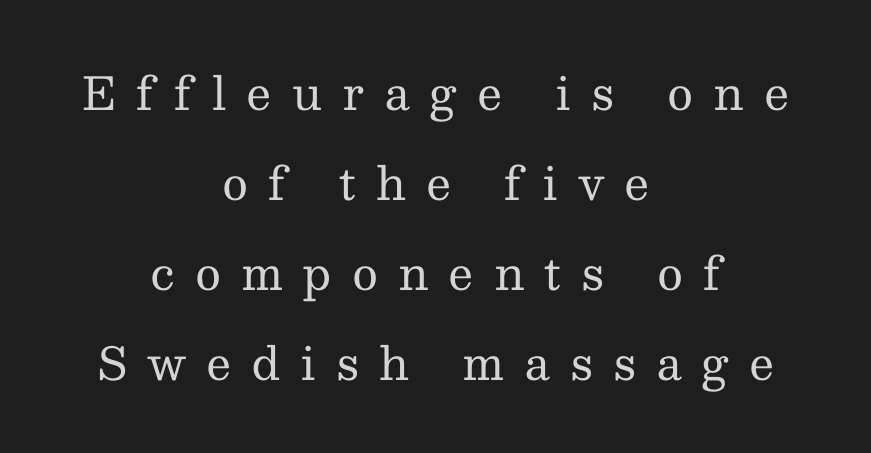
Q: Is the text bold? A: No.
Q: Is the text italic (slanted)? A: No, it is upright.
Q: Is the typeface a serif or a sans-serif typeface? A: Serif.
Q: Is the text underlined? A: No.
Q: How is the paragraph aligned? A: Centered.
Q: Is the spacing between letters normal or unusually wide? A: Unusually wide.
Q: Is the spacing between lines tight, normal or loose? A: Loose.
Q: Width (condensed, normal, or wide)? A: Normal.
Q: Stroke contrast? A: Medium.
Q: x-height? A: Medium.
Q: Monospaced? A: No.
